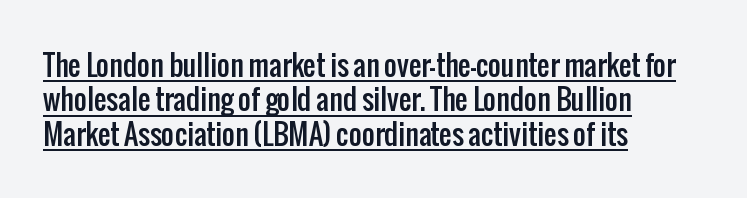
Q: Is the text italic (slanted)? A: No, it is upright.
Q: Is the typeface a serif or a sans-serif typeface? A: Sans-serif.
Q: Is the text underlined? A: Yes.
Q: How is the paragraph aligned? A: Left-aligned.
Q: Is the spacing between letters normal or unusually wide? A: Normal.
Q: Width (condensed, normal, or wide)? A: Condensed.
Q: Stroke contrast? A: Low.
Q: x-height? A: Medium.
Q: Monospaced? A: No.
